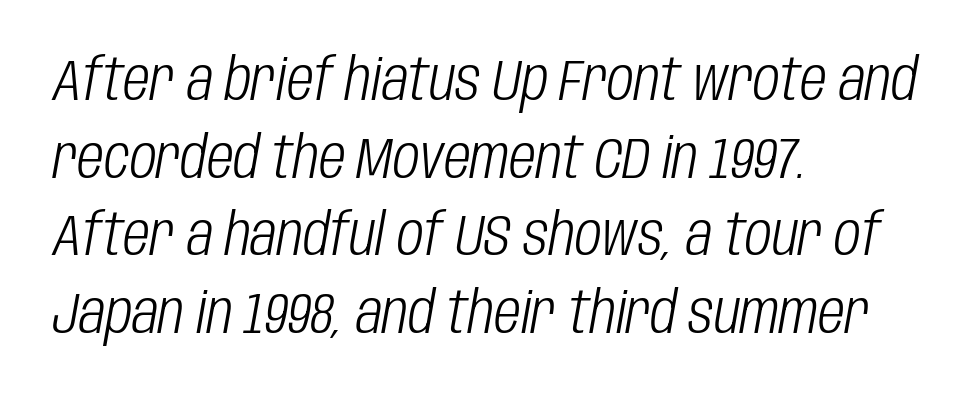
The passage shown has conventional tracking throughout. Style check: oblique. Only glyphs here, with clear space below each row. Quick note: interline space is typical.
